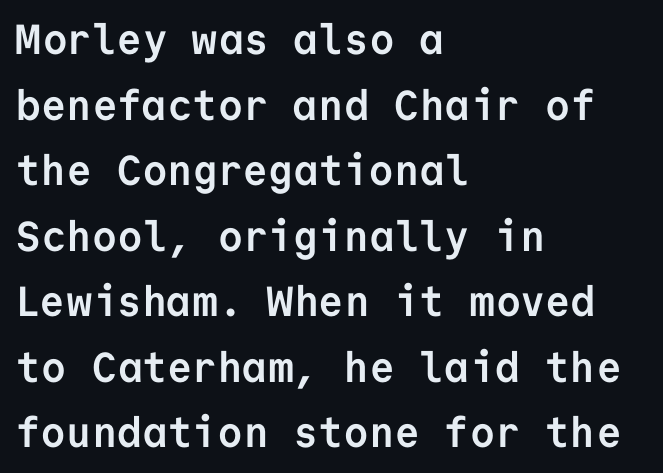
Do the characters align in a grid? Yes, the font is monospaced. The strokes are fattened all the way to bold. Interline gaps are of average width in this sample. These lines keep a tight, regular rhythm from letter to letter. The setting favours the left margin, as ordinary paragraphs usually do.
